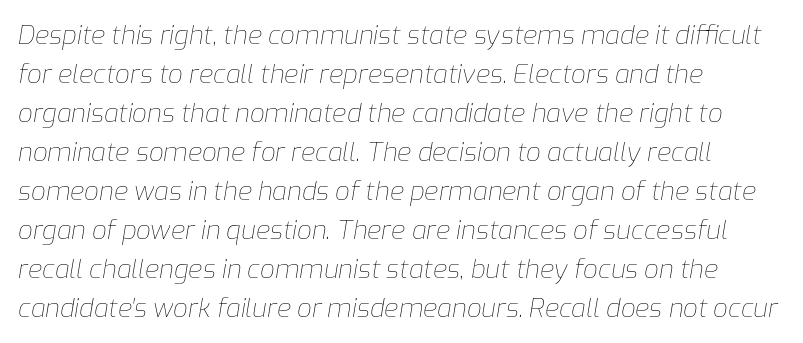
{"italic": "yes", "lean": "right", "slant_degrees": 9, "bold": "no", "underline": "no", "align": "left", "line_spacing": "normal", "line_spacing_ratio": 1.5, "letter_spacing": "normal", "letter_spacing_em": 0.0, "glyph_px": 26}
